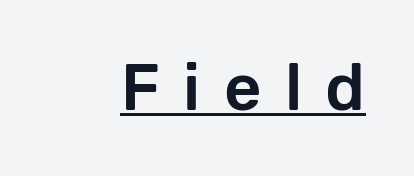
{"serif": "no", "italic": "no", "width": "normal", "stroke_contrast": "low", "x_height": "medium", "monospaced": "no", "underline": "yes", "letter_spacing": "wide", "letter_spacing_em": 0.36, "glyph_px": 65}
